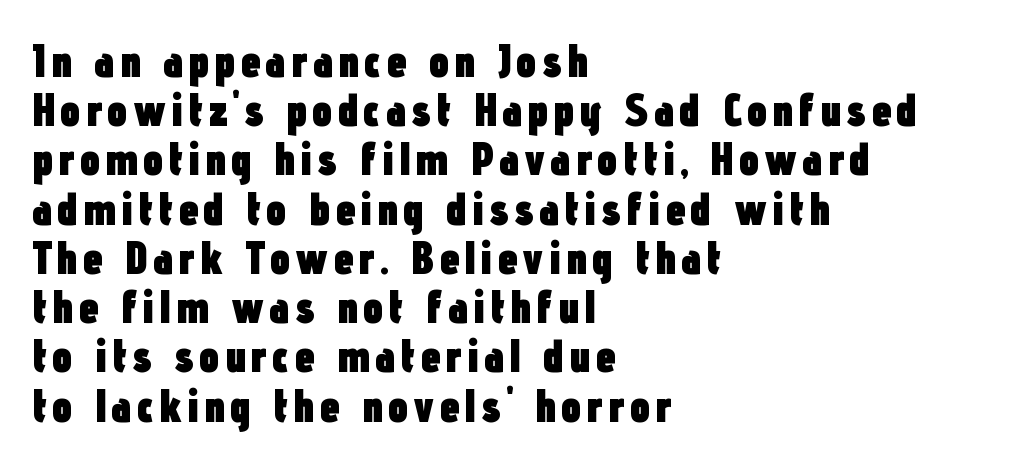
Q: Is the text bold? A: Yes.
Q: Is the text italic (slanted)? A: No, it is upright.
Q: Is the typeface a serif or a sans-serif typeface? A: Sans-serif.
Q: Is the text underlined? A: No.
Q: How is the paragraph aligned? A: Left-aligned.
Q: Is the spacing between lines tight, normal or loose? A: Tight.
Q: Width (condensed, normal, or wide)? A: Condensed.
Q: Stroke contrast? A: Low.
Q: x-height? A: Medium.
Q: Monospaced? A: No.
